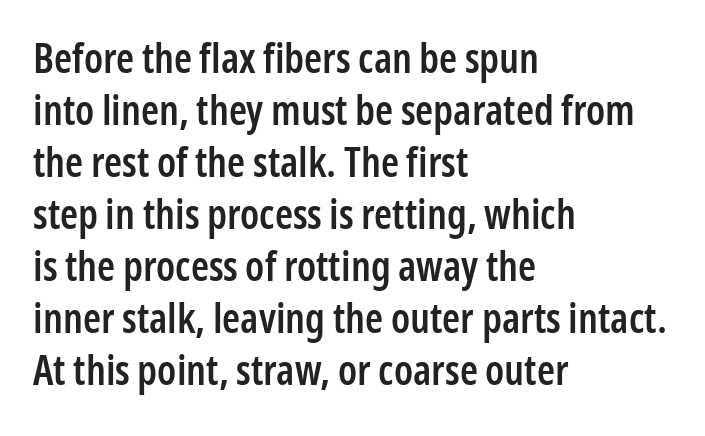
The image shows 41 px semibold, condensed sans-serif type, upright; set left-aligned, normal line spacing (1.27x), normal letter spacing, not underlined; low stroke contrast and a medium x-height.
